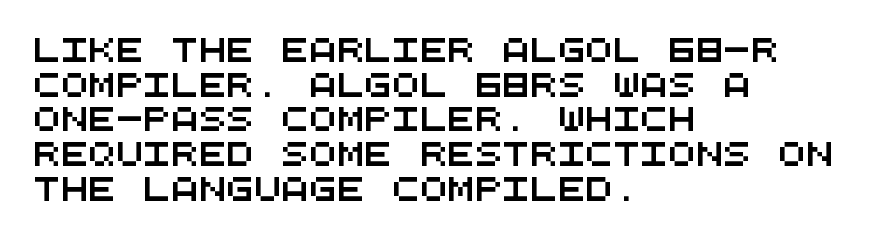
Q: Is the text underlined? A: No.
Q: How is the paragraph aligned? A: Left-aligned.
Q: Is the spacing between letters normal or unusually wide? A: Normal.
Q: Is the spacing between lines tight, normal or loose? A: Normal.
